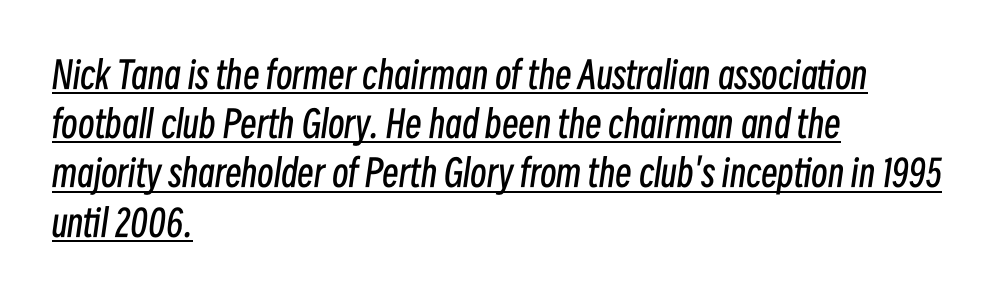
Q: Is the text bold? A: No.
Q: Is the text italic (slanted)? A: Yes, it leans right by about 8 degrees.
Q: Is the text underlined? A: Yes.
Q: How is the paragraph aligned? A: Left-aligned.
Q: Is the spacing between letters normal or unusually wide? A: Normal.
Q: Is the spacing between lines tight, normal or loose? A: Normal.
Q: Width (condensed, normal, or wide)? A: Condensed.
Q: Stroke contrast? A: Low.
Q: x-height? A: Medium.
Q: Monospaced? A: No.
